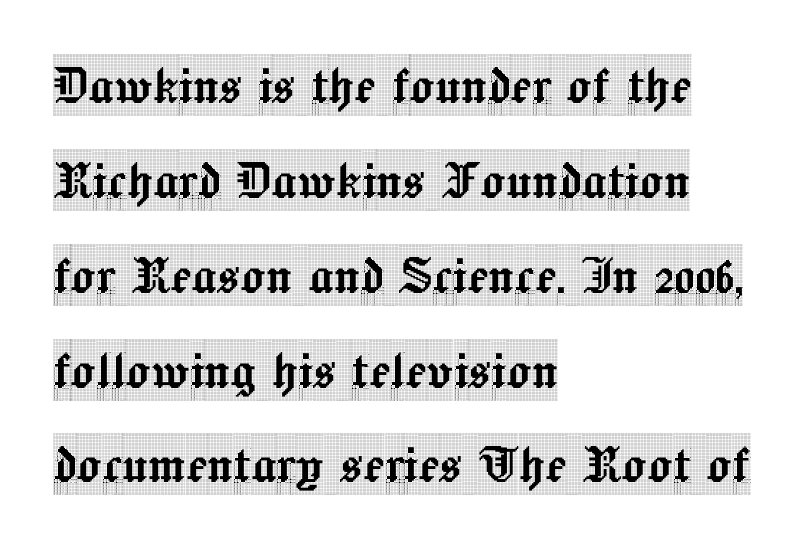
Q: Is the text italic (slanted)? A: No, it is upright.
Q: Is the typeface a serif or a sans-serif typeface? A: Serif.
Q: Is the text underlined? A: No.
Q: How is the paragraph aligned? A: Left-aligned.
Q: Is the spacing between letters normal or unusually wide? A: Normal.
Q: Is the spacing between lines tight, normal or loose? A: Normal.
Q: Width (condensed, normal, or wide)? A: Condensed.
Q: x-height? A: Large.
Q: Monospaced? A: No.
